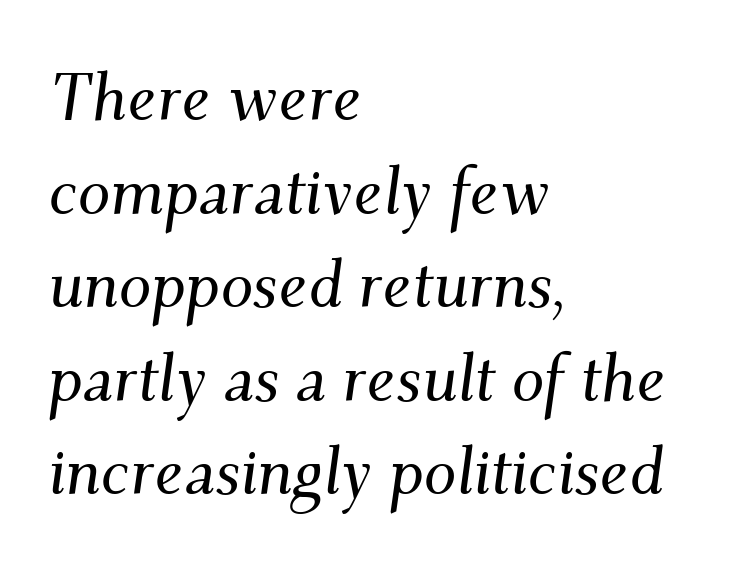
The image shows 65 px serif type, italic (leaning right); set left-aligned, normal line spacing (1.44x), normal letter spacing, not underlined; medium stroke contrast and a small x-height.
